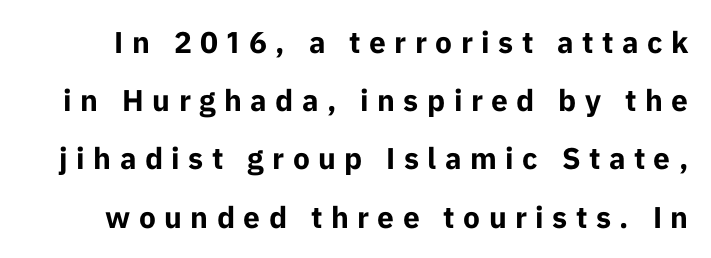
{"serif": "no", "italic": "no", "bold": "yes", "weight": "bold", "width": "normal", "stroke_contrast": "low", "x_height": "medium", "monospaced": "no", "underline": "no", "line_spacing": "loose", "line_spacing_ratio": 1.94, "letter_spacing": "wide", "letter_spacing_em": 0.28, "glyph_px": 30}
